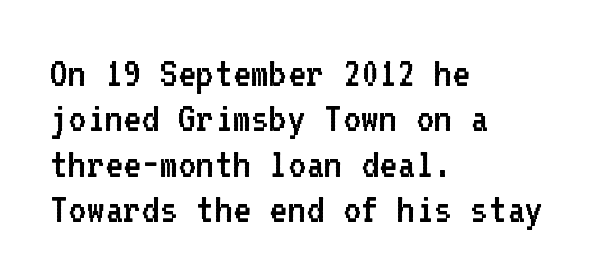
The image shows 44 px regular-weight sans-serif type, upright, monospaced; set left-aligned, tight line spacing (1.03x), normal letter spacing, not underlined; low stroke contrast and a medium x-height.
